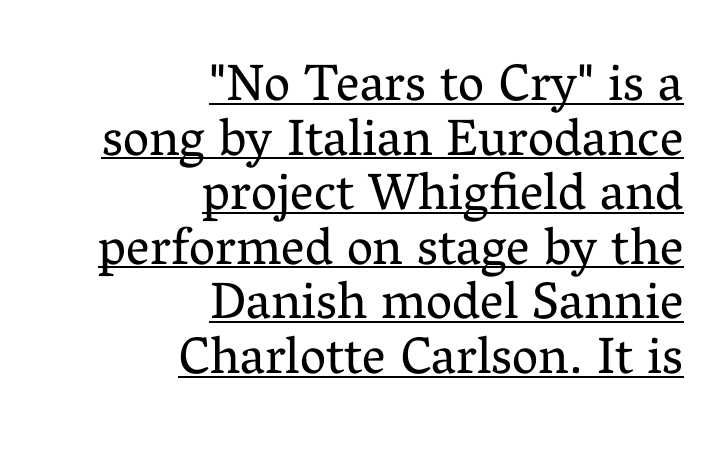
{"serif": "yes", "italic": "no", "bold": "no", "weight": "regular", "width": "normal", "stroke_contrast": "medium", "x_height": "medium", "monospaced": "no", "underline": "yes", "align": "right", "line_spacing": "tight", "line_spacing_ratio": 1.05, "letter_spacing": "normal", "letter_spacing_em": 0.0, "glyph_px": 52}
